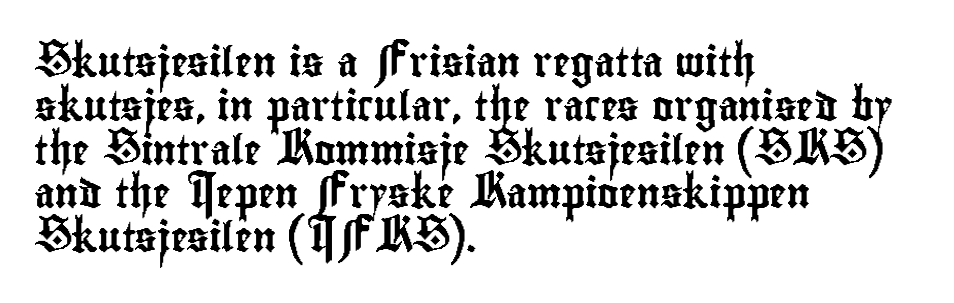
{"serif": "no", "italic": "no", "width": "condensed", "stroke_contrast": "low", "x_height": "small", "monospaced": "no", "underline": "no", "align": "left", "line_spacing": "normal", "line_spacing_ratio": 1.51, "letter_spacing": "normal", "letter_spacing_em": 0.0, "glyph_px": 29}
